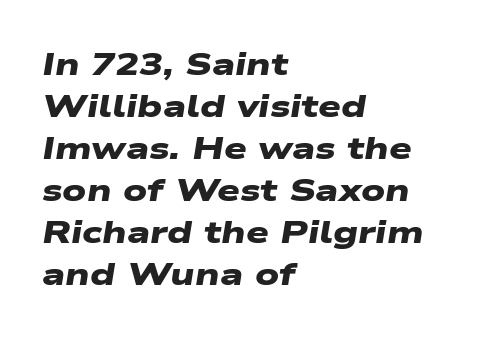
Q: Is the text bold? A: Yes.
Q: Is the typeface a serif or a sans-serif typeface? A: Sans-serif.
Q: Is the text underlined? A: No.
Q: How is the paragraph aligned? A: Left-aligned.
Q: Is the spacing between letters normal or unusually wide? A: Normal.
Q: Is the spacing between lines tight, normal or loose? A: Normal.
Q: Width (condensed, normal, or wide)? A: Wide.
Q: Stroke contrast? A: Low.
Q: x-height? A: Medium.
Q: Monospaced? A: No.
